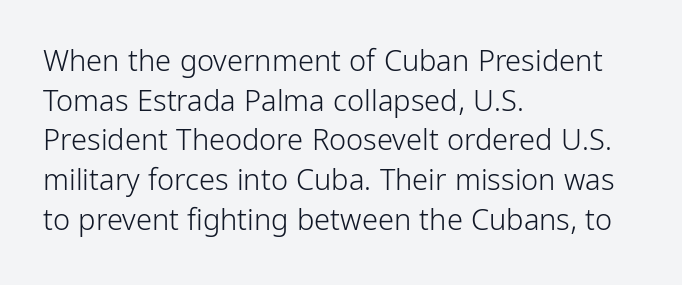
Q: Is the text bold? A: No.
Q: Is the text italic (slanted)? A: No, it is upright.
Q: Is the typeface a serif or a sans-serif typeface? A: Sans-serif.
Q: Is the text underlined? A: No.
Q: How is the paragraph aligned? A: Left-aligned.
Q: Is the spacing between letters normal or unusually wide? A: Normal.
Q: Is the spacing between lines tight, normal or loose? A: Normal.
Q: Width (condensed, normal, or wide)? A: Condensed.
Q: Stroke contrast? A: Low.
Q: x-height? A: Medium.
Q: Monospaced? A: No.
